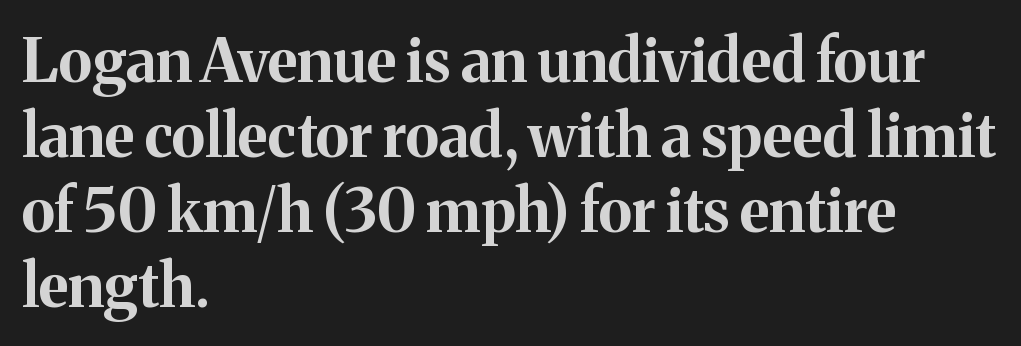
Horizontal alignment here is leftward, the default for most running prose. Letters rest on an invisible, unmarked baseline. Varying glyph widths throughout — classic text-font behaviour. Observe the ordinary spacing: letters are neighbours, not strangers.
